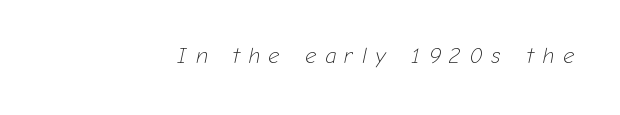
Q: Is the text bold? A: No.
Q: Is the text italic (slanted)? A: Yes, it leans right by about 12 degrees.
Q: Is the text underlined? A: No.
Q: Is the spacing between letters normal or unusually wide? A: Unusually wide.
